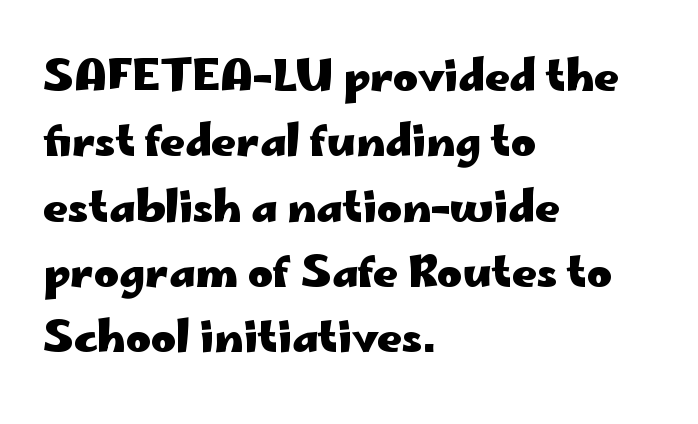
Q: Is the text bold? A: Yes.
Q: Is the text italic (slanted)? A: No, it is upright.
Q: Is the typeface a serif or a sans-serif typeface? A: Sans-serif.
Q: Is the text underlined? A: No.
Q: How is the paragraph aligned? A: Left-aligned.
Q: Is the spacing between letters normal or unusually wide? A: Normal.
Q: Is the spacing between lines tight, normal or loose? A: Normal.
Q: Width (condensed, normal, or wide)? A: Wide.
Q: Stroke contrast? A: Low.
Q: x-height? A: Small.
Q: Monospaced? A: No.
